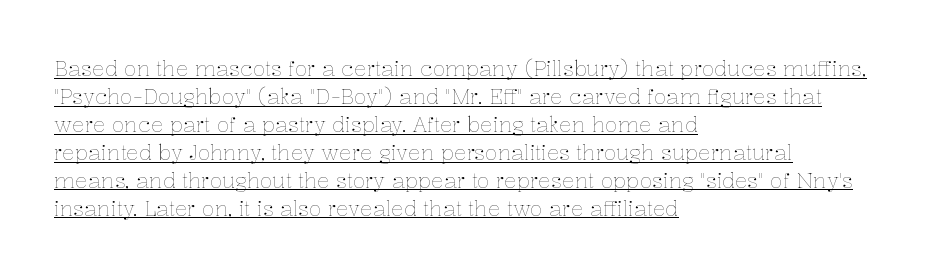
{"italic": "no", "bold": "no", "underline": "yes", "align": "left", "line_spacing": "normal", "line_spacing_ratio": 1.33, "letter_spacing": "normal", "letter_spacing_em": 0.0, "glyph_px": 21}
